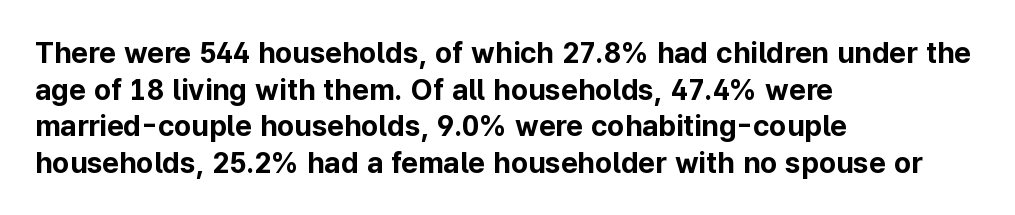
The face used here is proportionally spaced, like ordinary book or web type. Letters rest on an invisible, unmarked baseline. Does the weight exceed regular? Yes, all the way to bold. Are there feet on the stems? There aren't — it's a sans. Is the letter spacing exaggerated? No — it looks like the ordinary default.
